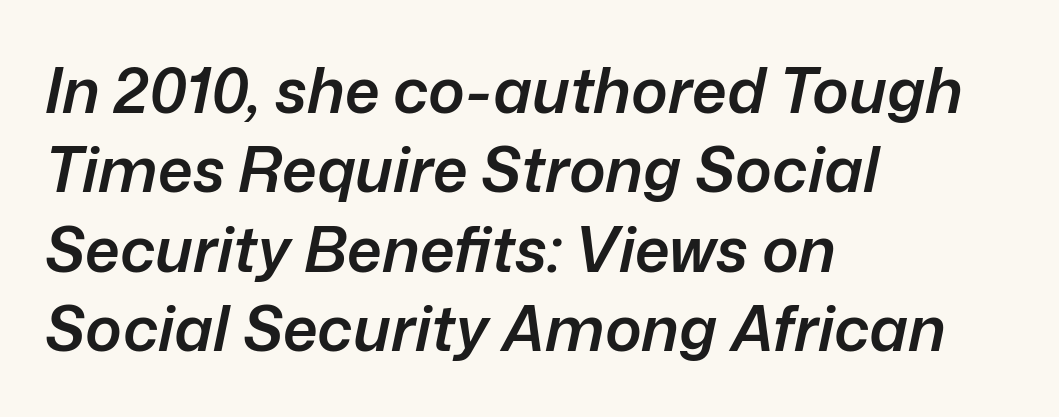
Q: Is the text bold? A: Semi-bold.
Q: Is the text italic (slanted)? A: Yes, it leans right by about 12 degrees.
Q: Is the text underlined? A: No.
Q: How is the paragraph aligned? A: Left-aligned.
Q: Is the spacing between letters normal or unusually wide? A: Normal.
Q: Is the spacing between lines tight, normal or loose? A: Normal.
Q: Width (condensed, normal, or wide)? A: Normal.
Q: Stroke contrast? A: Low.
Q: x-height? A: Medium.
Q: Monospaced? A: No.
